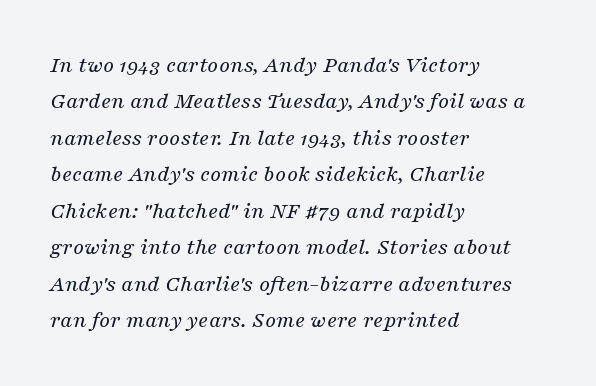
If you drew a ruler down the left edge, every line would touch it. Look at the tracking — it's just the regular setting, nothing added. No word sits above an underline. Stems and bowls with no extra thickness — not bold.
